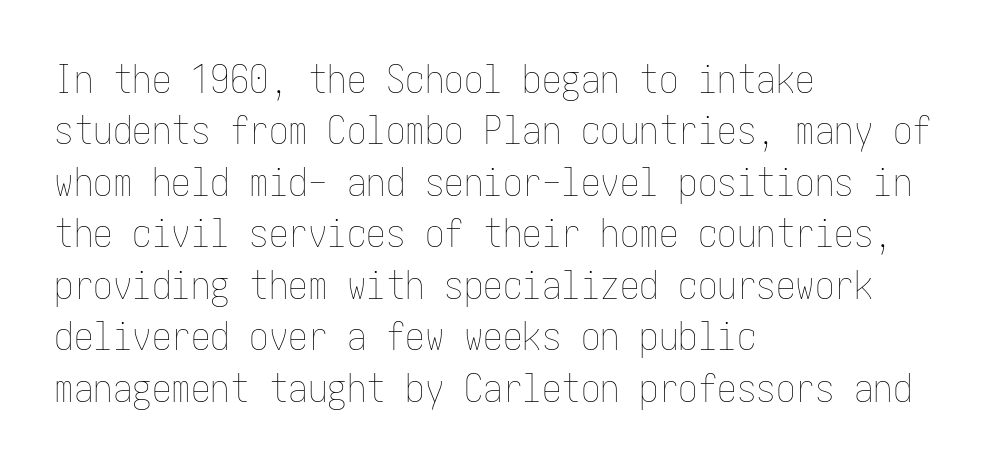
You can tell it's not italic because the verticals are truly vertical. Is the stroke heavy? The answer is a plain regular-or-lighter. Every row of glyphs begins at an identical x-position on the left. Unmarked baselines from the first word to the last.
